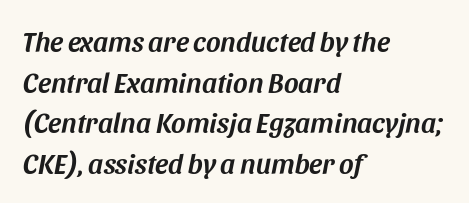
Q: Is the text italic (slanted)? A: Yes, it leans right by about 11 degrees.
Q: Is the text underlined? A: No.
Q: How is the paragraph aligned? A: Left-aligned.
Q: Is the spacing between letters normal or unusually wide? A: Normal.
Q: Is the spacing between lines tight, normal or loose? A: Normal.
Q: Width (condensed, normal, or wide)? A: Normal.
Q: Stroke contrast? A: Medium.
Q: x-height? A: Large.
Q: Monospaced? A: No.
